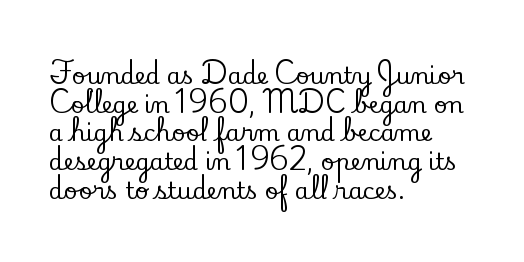
Quick note: not italic, upright. The letters sit at their default tracking, neither squeezed nor spread. The space between consecutive lines is moderate. This sample is left-justified, so line endings fall wherever the words run out. The string is rendered with underlining switched off.
